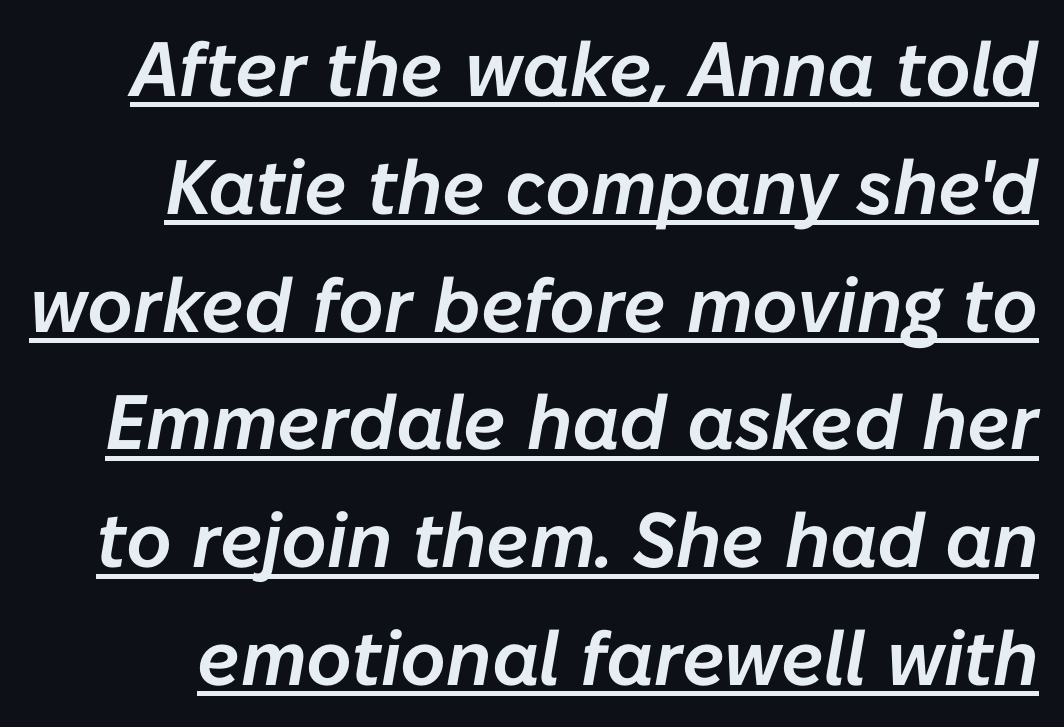
{"italic": "yes", "lean": "right", "slant_degrees": 10, "width": "normal", "stroke_contrast": "low", "x_height": "medium", "monospaced": "no", "underline": "yes", "line_spacing": "normal", "line_spacing_ratio": 1.53, "letter_spacing": "normal", "letter_spacing_em": 0.0, "glyph_px": 77}
